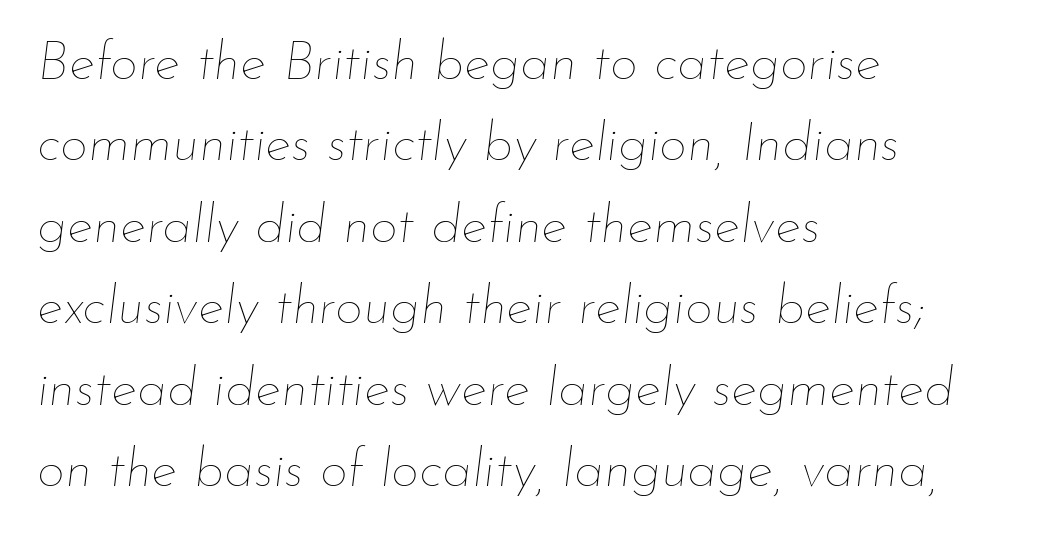
The image shows 55 px thin type, italic (leaning right); set left-aligned, normal line spacing (1.48x), normal letter spacing, not underlined; low stroke contrast and a small x-height.
